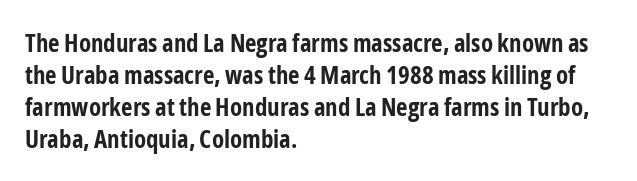
The image shows 25 px bold type, upright; set left-aligned, normal line spacing (1.28x), normal letter spacing, not underlined.
